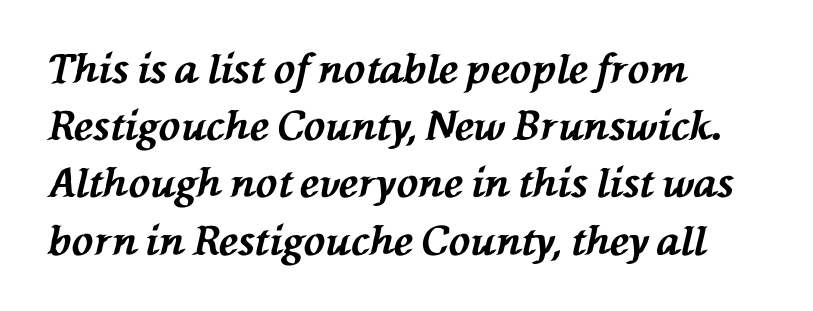
The image shows 40 px bold type, italic (leaning left); set left-aligned, normal line spacing (1.43x), normal letter spacing, not underlined; medium stroke contrast and a medium x-height.
